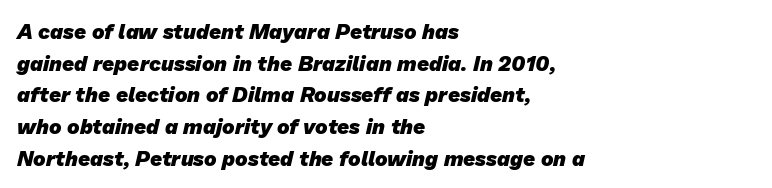
The image shows 21 px bold type; set left-aligned, normal line spacing (1.51x), normal letter spacing, not underlined.
